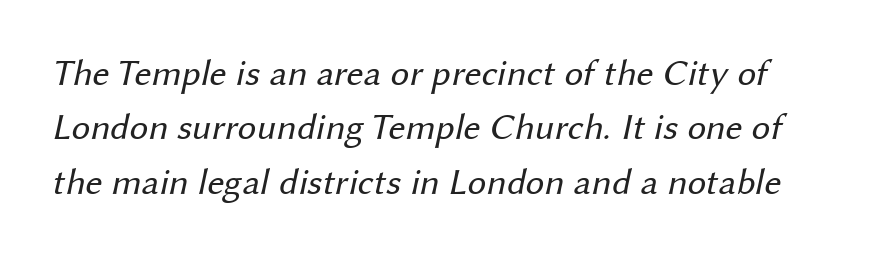
{"serif": "no", "bold": "no", "weight": "regular", "width": "normal", "stroke_contrast": "medium", "x_height": "medium", "monospaced": "no", "underline": "no", "line_spacing": "normal", "line_spacing_ratio": 1.47, "letter_spacing": "normal", "letter_spacing_em": 0.0, "glyph_px": 37}
